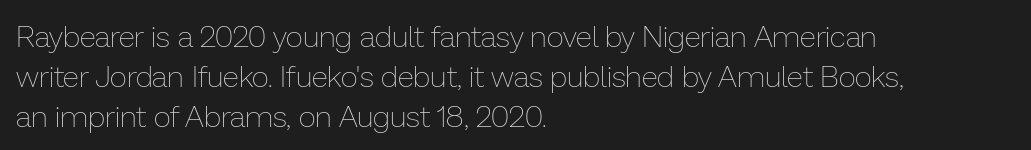
{"italic": "no", "bold": "no", "weight": "thin", "width": "normal", "stroke_contrast": "low", "x_height": "medium", "monospaced": "no", "underline": "no", "align": "left", "line_spacing": "normal", "line_spacing_ratio": 1.33, "letter_spacing": "normal", "letter_spacing_em": 0.0, "glyph_px": 30}
